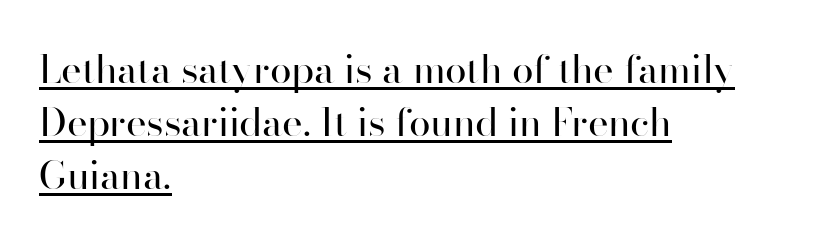
Q: Is the text bold? A: No.
Q: Is the text italic (slanted)? A: No, it is upright.
Q: Is the typeface a serif or a sans-serif typeface? A: Sans-serif.
Q: Is the text underlined? A: Yes.
Q: How is the paragraph aligned? A: Left-aligned.
Q: Is the spacing between letters normal or unusually wide? A: Normal.
Q: Is the spacing between lines tight, normal or loose? A: Normal.
Q: Width (condensed, normal, or wide)? A: Normal.
Q: Stroke contrast? A: High.
Q: x-height? A: Small.
Q: Monospaced? A: No.
